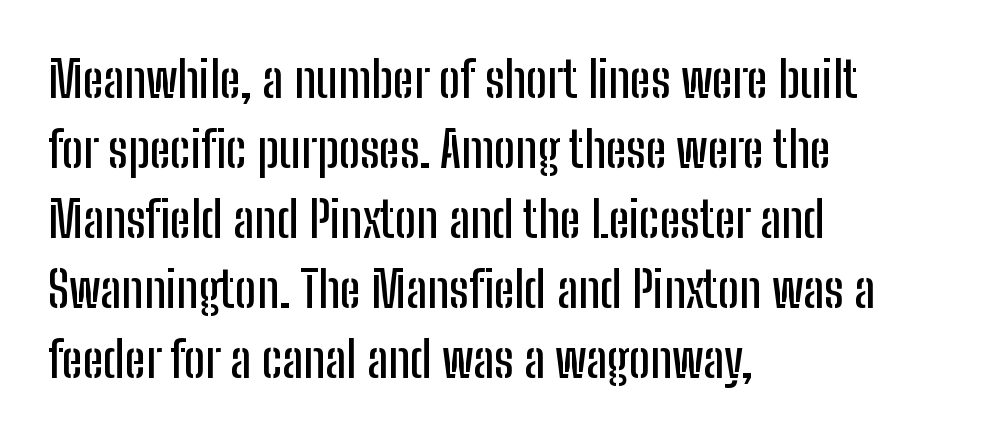
Q: Is the text italic (slanted)? A: No, it is upright.
Q: Is the typeface a serif or a sans-serif typeface? A: Sans-serif.
Q: Is the text underlined? A: No.
Q: How is the paragraph aligned? A: Left-aligned.
Q: Is the spacing between letters normal or unusually wide? A: Normal.
Q: Is the spacing between lines tight, normal or loose? A: Normal.
Q: Width (condensed, normal, or wide)? A: Condensed.
Q: Stroke contrast? A: Low.
Q: x-height? A: Medium.
Q: Monospaced? A: No.
